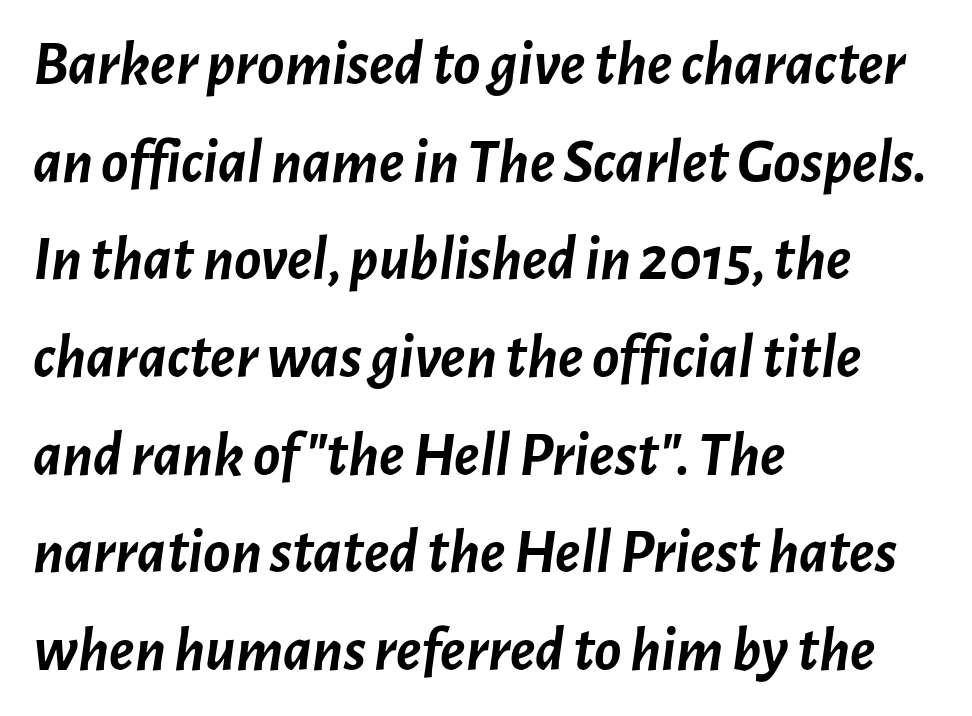
Q: Is the text bold? A: Yes.
Q: Is the text italic (slanted)? A: Yes, it leans right by about 7 degrees.
Q: Is the text underlined? A: No.
Q: How is the paragraph aligned? A: Left-aligned.
Q: Is the spacing between letters normal or unusually wide? A: Normal.
Q: Is the spacing between lines tight, normal or loose? A: Normal.
Q: Width (condensed, normal, or wide)? A: Normal.
Q: Stroke contrast? A: Low.
Q: x-height? A: Medium.
Q: Monospaced? A: No.
